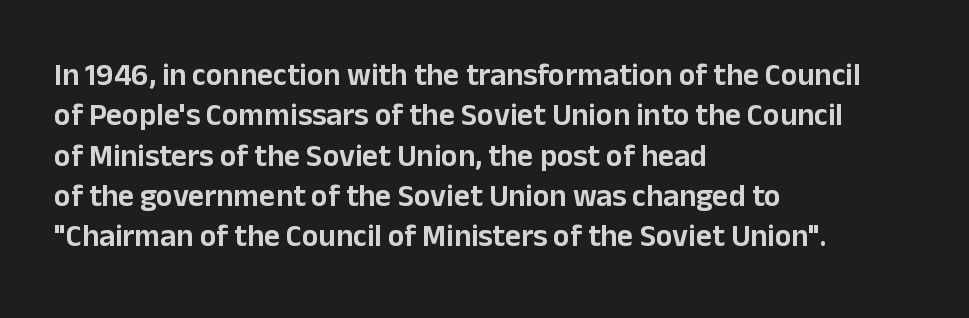
Q: Is the text italic (slanted)? A: No, it is upright.
Q: Is the typeface a serif or a sans-serif typeface? A: Sans-serif.
Q: Is the text underlined? A: No.
Q: How is the paragraph aligned? A: Left-aligned.
Q: Is the spacing between letters normal or unusually wide? A: Normal.
Q: Is the spacing between lines tight, normal or loose? A: Normal.
Q: Width (condensed, normal, or wide)? A: Normal.
Q: Stroke contrast? A: Low.
Q: x-height? A: Medium.
Q: Monospaced? A: No.
